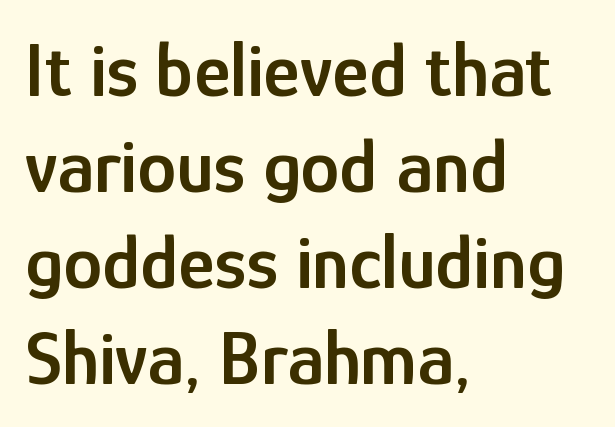
The image shows 78 px semibold, condensed sans-serif type, upright; set left-aligned, line spacing 1.23x, normal letter spacing, not underlined; low stroke contrast and a medium x-height.
